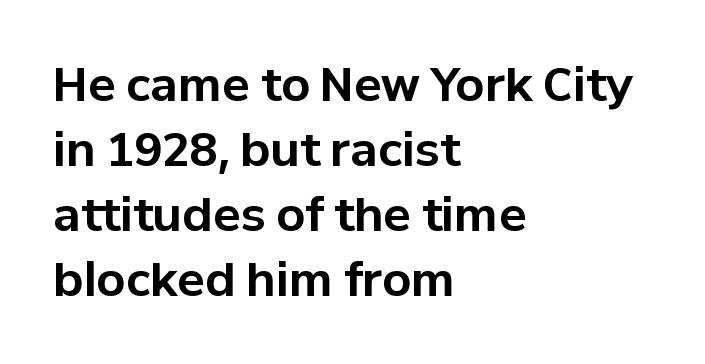
{"serif": "no", "italic": "no", "bold": "yes", "weight": "bold", "width": "normal", "stroke_contrast": "low", "x_height": "medium", "monospaced": "no", "underline": "no", "align": "left", "line_spacing": "normal", "line_spacing_ratio": 1.41, "letter_spacing": "normal", "letter_spacing_em": 0.0, "glyph_px": 46}
